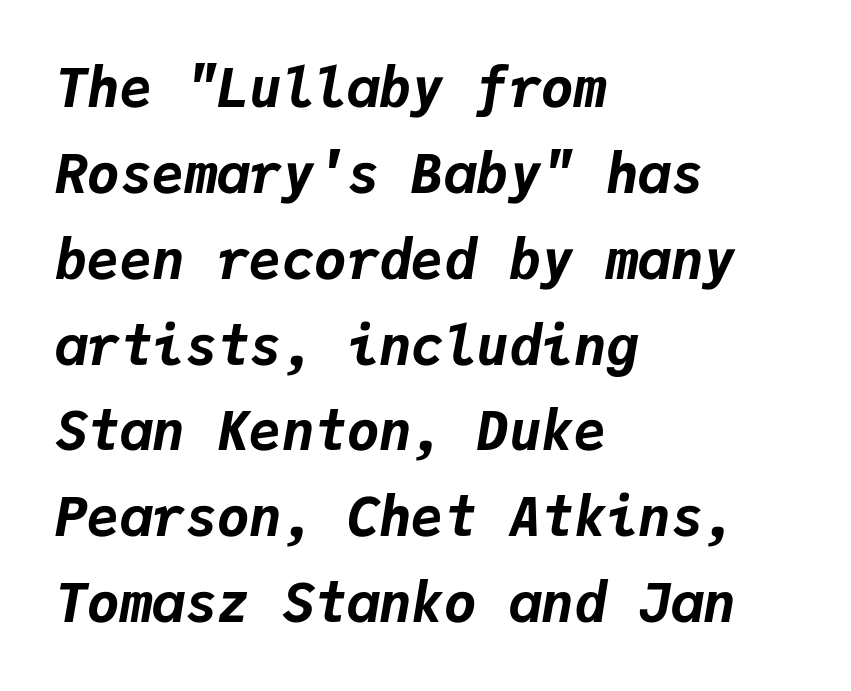
{"italic": "yes", "lean": "right", "slant_degrees": 9, "bold": "yes", "weight": "bold", "width": "normal", "stroke_contrast": "low", "x_height": "medium", "monospaced": "yes", "underline": "no", "align": "left", "line_spacing": "normal", "line_spacing_ratio": 1.59, "letter_spacing": "normal", "letter_spacing_em": 0.0, "glyph_px": 54}
